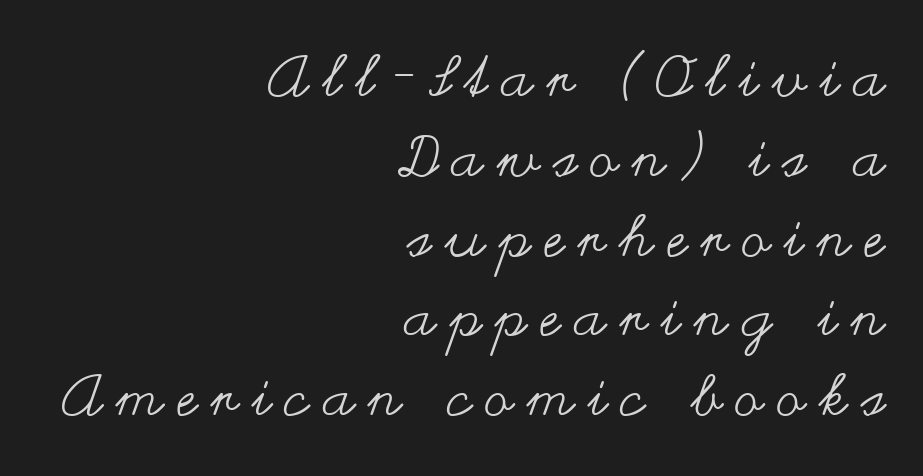
The text block is weighted toward the right margin, trailing off unevenly leftward. Notice how descenders clear the ascenders below comfortably — that's standard leading. The letters look calm and open, with moderate or lighter stems.
